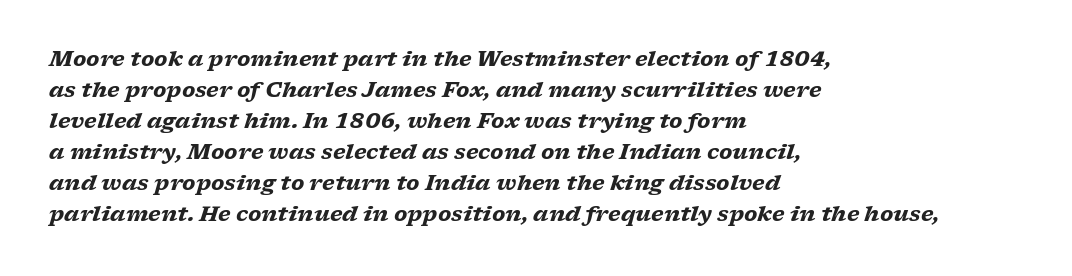
Q: Is the text bold? A: Yes.
Q: Is the text italic (slanted)? A: Yes, it leans right by about 17 degrees.
Q: Is the text underlined? A: No.
Q: How is the paragraph aligned? A: Left-aligned.
Q: Is the spacing between letters normal or unusually wide? A: Normal.
Q: Is the spacing between lines tight, normal or loose? A: Normal.
